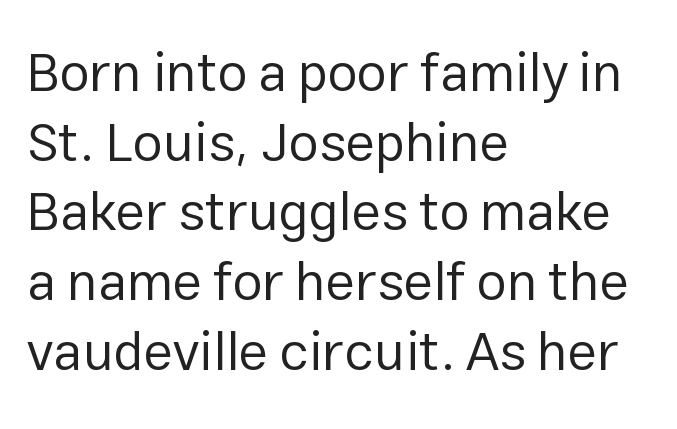
{"serif": "no", "italic": "no", "bold": "no", "weight": "regular", "width": "normal", "stroke_contrast": "low", "x_height": "medium", "monospaced": "no", "underline": "no", "align": "left", "line_spacing": "normal", "line_spacing_ratio": 1.29, "letter_spacing": "normal", "letter_spacing_em": 0.0, "glyph_px": 54}
